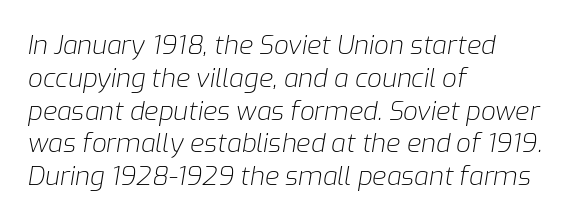
The image shows 26 px text type, italic (leaning right); set left-aligned, normal line spacing (1.26x), normal letter spacing, not underlined.
